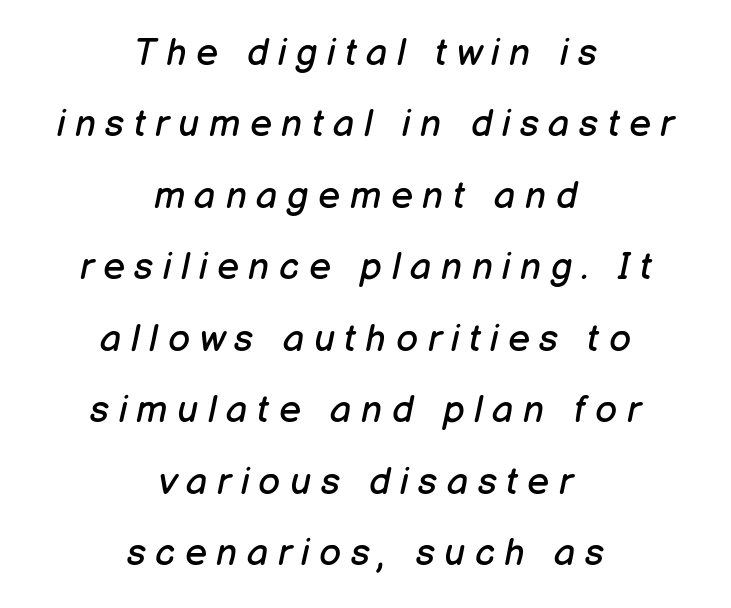
Summary of weight: not heavy and not bold. A clean baseline with only descenders dipping below it. Between one letter and the next there's a generous, obvious gap. Line starts and ends both wander, symmetrically. The axis of the letterforms is tilted away from vertical.
